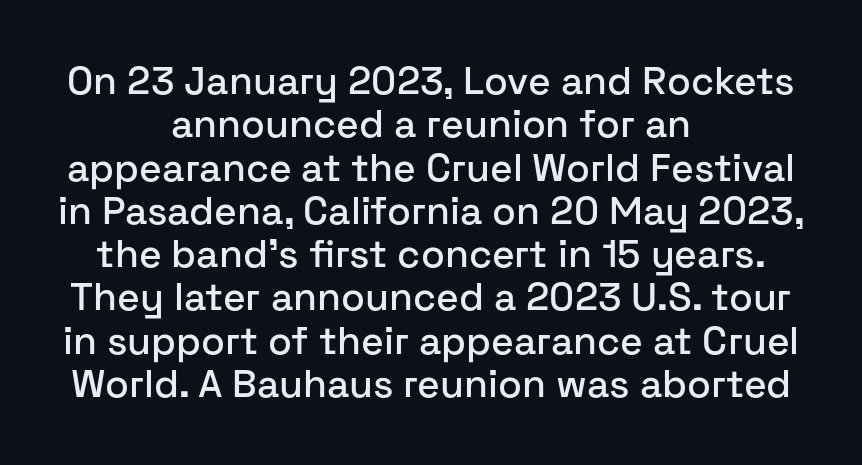
The image shows 39 px sans-serif type, upright; set centered, tight line spacing (1.11x), normal letter spacing, not underlined; low stroke contrast and a medium x-height.
